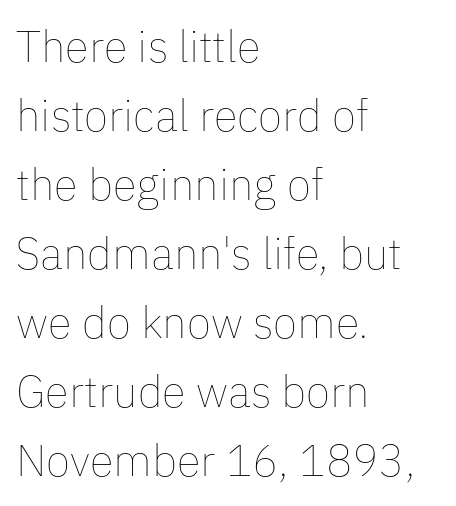
{"italic": "no", "bold": "no", "weight": "thin", "width": "normal", "stroke_contrast": "low", "x_height": "medium", "monospaced": "no", "underline": "no", "align": "left", "line_spacing": "normal", "line_spacing_ratio": 1.57, "letter_spacing": "normal", "letter_spacing_em": 0.0, "glyph_px": 44}
